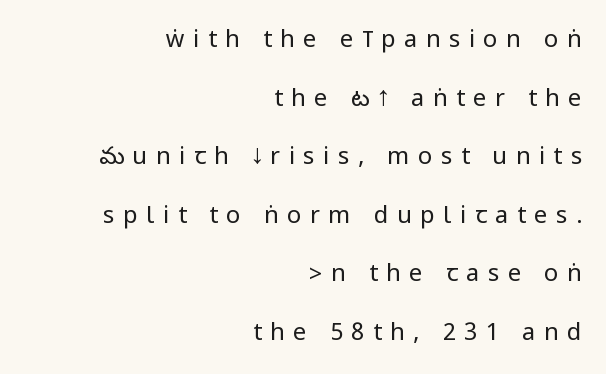
Vertically, the passage feels expansive, rows floating well apart. There is plenty of visible air inserted between adjacent glyphs. A quiet, ordinary-to-light weight characterises the typeface. Ascenders rise straight up at ninety degrees. Beneath every word, the page is bare.
